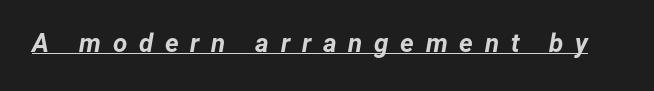
Here the glyphs are tracked loosely, breaking word shapes into spaced letters. If you drew a line through each stem, it would be angled. Like a heading marked for emphasis, these lines bear an underscore. Students, this is bold: see how much ink each stroke carries.
